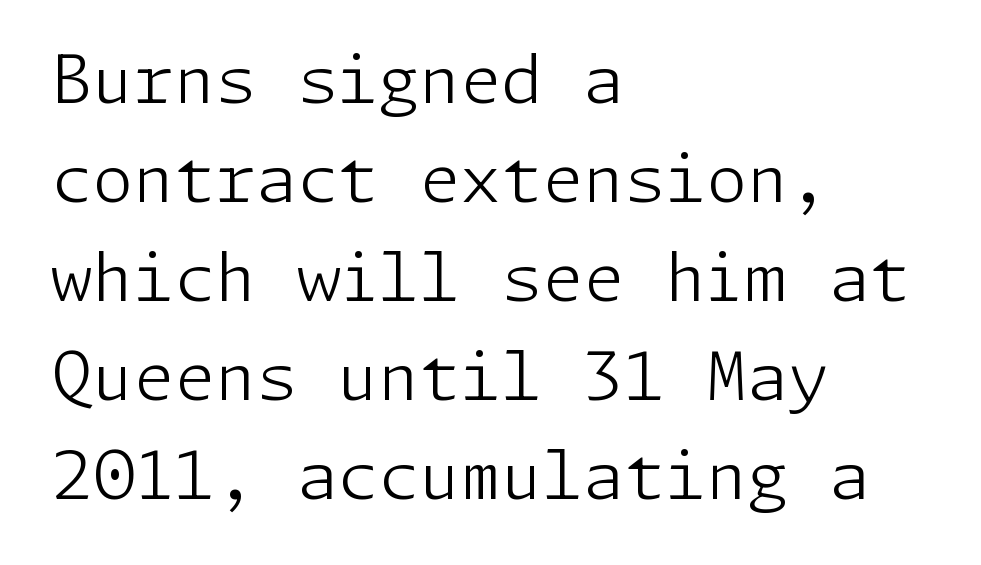
Notice how the passage keeps a crisp vertical edge on the left only. Font category for this specimen: sans-serif. Summary of vertical rhythm: regular, with standard interline spacing. Words appear dense and cohesive because spacing is normal. Ascenders rise straight up at ninety degrees.
